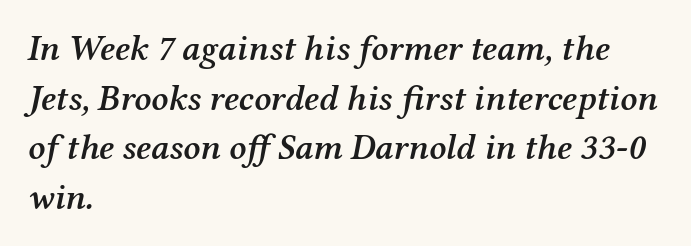
The image shows 36 px semibold serif type, italic (leaning right); set left-aligned, normal line spacing (1.38x), normal letter spacing, not underlined; medium stroke contrast and a medium x-height.
